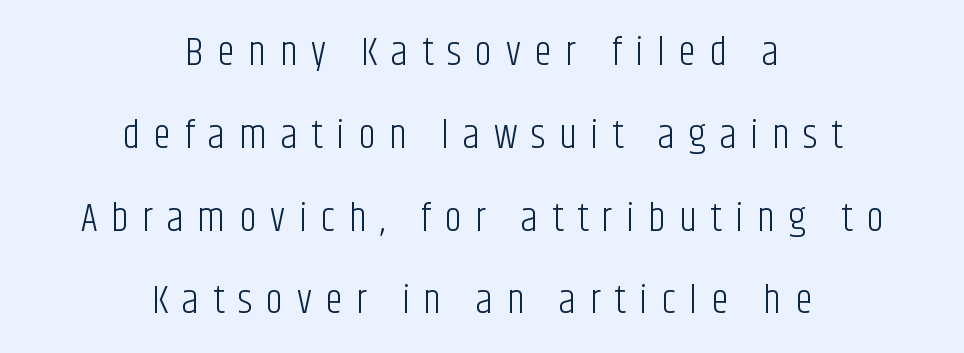
Q: Is the text bold? A: No.
Q: Is the text italic (slanted)? A: No, it is upright.
Q: Is the typeface a serif or a sans-serif typeface? A: Sans-serif.
Q: Is the text underlined? A: No.
Q: How is the paragraph aligned? A: Centered.
Q: Is the spacing between letters normal or unusually wide? A: Unusually wide.
Q: Is the spacing between lines tight, normal or loose? A: Loose.
Q: Width (condensed, normal, or wide)? A: Condensed.
Q: Stroke contrast? A: Low.
Q: x-height? A: Large.
Q: Monospaced? A: No.
